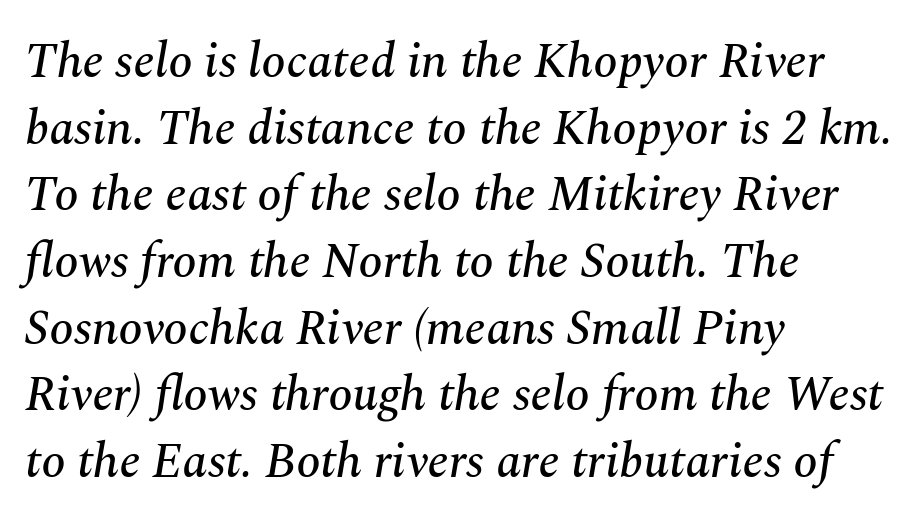
Q: Is the text italic (slanted)? A: Yes, it leans right by about 10 degrees.
Q: Is the typeface a serif or a sans-serif typeface? A: Serif.
Q: Is the text underlined? A: No.
Q: How is the paragraph aligned? A: Left-aligned.
Q: Is the spacing between letters normal or unusually wide? A: Normal.
Q: Is the spacing between lines tight, normal or loose? A: Normal.
Q: Width (condensed, normal, or wide)? A: Normal.
Q: Stroke contrast? A: Medium.
Q: x-height? A: Medium.
Q: Monospaced? A: No.
